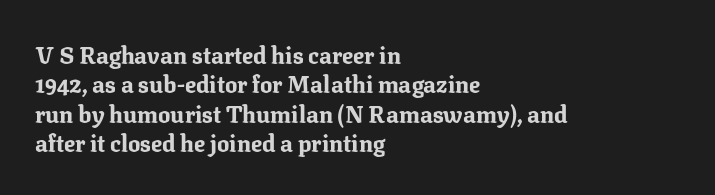
Q: Is the text bold? A: Yes.
Q: Is the text italic (slanted)? A: No, it is upright.
Q: Is the text underlined? A: No.
Q: How is the paragraph aligned? A: Left-aligned.
Q: Is the spacing between letters normal or unusually wide? A: Normal.
Q: Is the spacing between lines tight, normal or loose? A: Normal.
